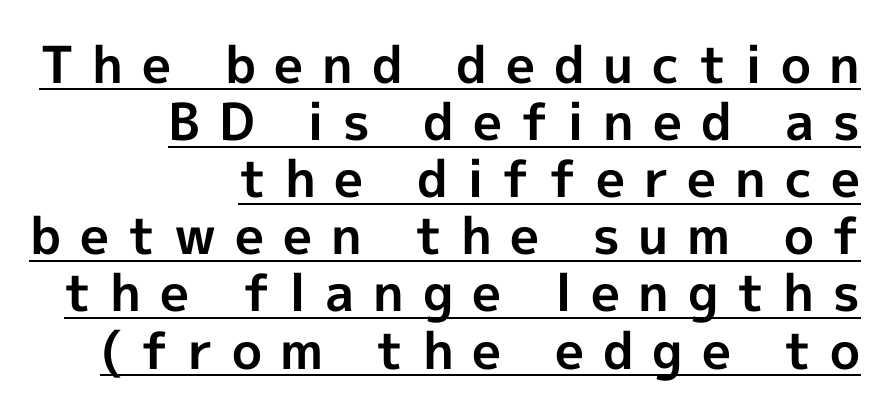
Honestly, the rows look squashed on top of each other. The lettering holds an erect, upright posture throughout. What weight is shown? A full bold with thick strokes. Varying glyph widths throughout — classic text-font behaviour. There is plenty of visible air inserted between adjacent glyphs.
